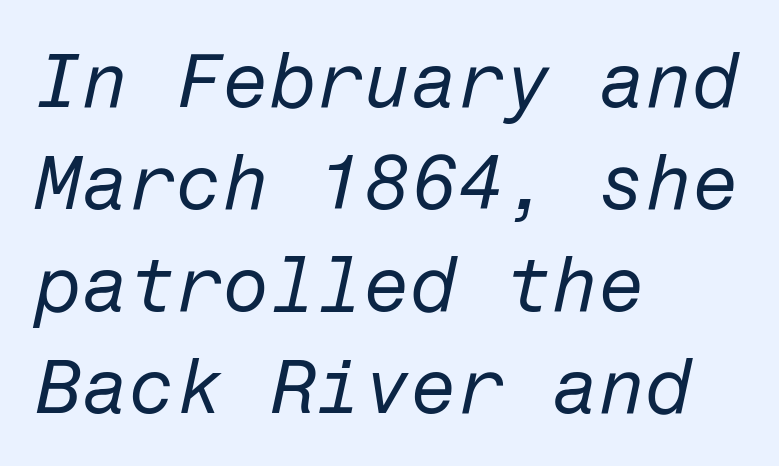
Q: Is the text bold? A: No.
Q: Is the text italic (slanted)? A: Yes, it leans right by about 12 degrees.
Q: Is the text underlined? A: No.
Q: How is the paragraph aligned? A: Left-aligned.
Q: Is the spacing between letters normal or unusually wide? A: Normal.
Q: Is the spacing between lines tight, normal or loose? A: Normal.
Q: Width (condensed, normal, or wide)? A: Normal.
Q: Stroke contrast? A: Low.
Q: x-height? A: Medium.
